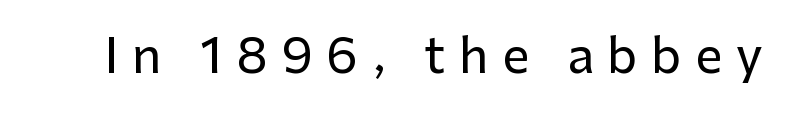
Q: Is the text italic (slanted)? A: No, it is upright.
Q: Is the typeface a serif or a sans-serif typeface? A: Sans-serif.
Q: Is the text underlined? A: No.
Q: Is the spacing between letters normal or unusually wide? A: Unusually wide.
Q: Width (condensed, normal, or wide)? A: Normal.
Q: Stroke contrast? A: Low.
Q: x-height? A: Medium.
Q: Monospaced? A: No.
